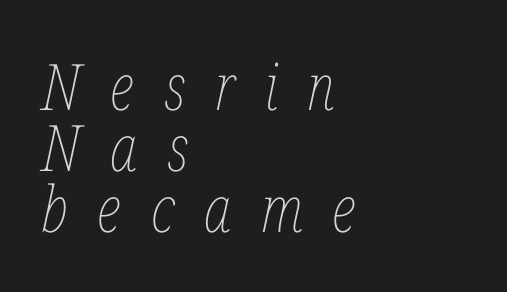
{"italic": "yes", "lean": "right", "slant_degrees": 12, "bold": "no", "weight": "thin", "width": "condensed", "stroke_contrast": "low", "x_height": "medium", "monospaced": "no", "underline": "no", "align": "left", "line_spacing": "tight", "line_spacing_ratio": 0.95, "letter_spacing": "wide", "letter_spacing_em": 0.46, "glyph_px": 64}
